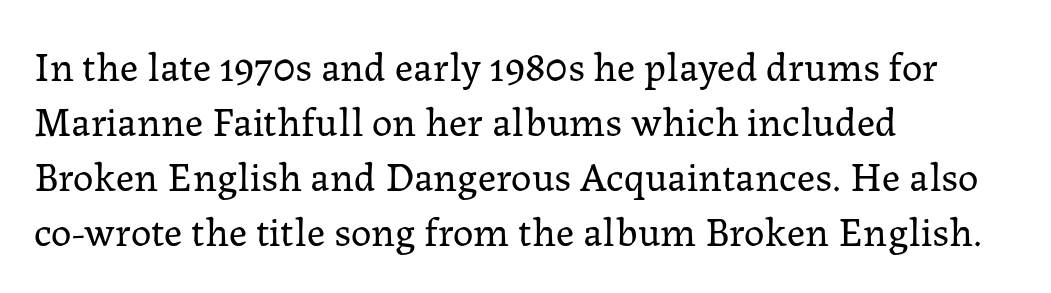
Descenders hang freely into open space. This sample uses plain, unmodified letter spacing. Little horizontal feet cap the strokes, marking this as serif type. In CSS terms this would be text-align: left. Stem width sits at or under what a default text font uses. If you drew a line through each stem, it would be perfectly vertical.
